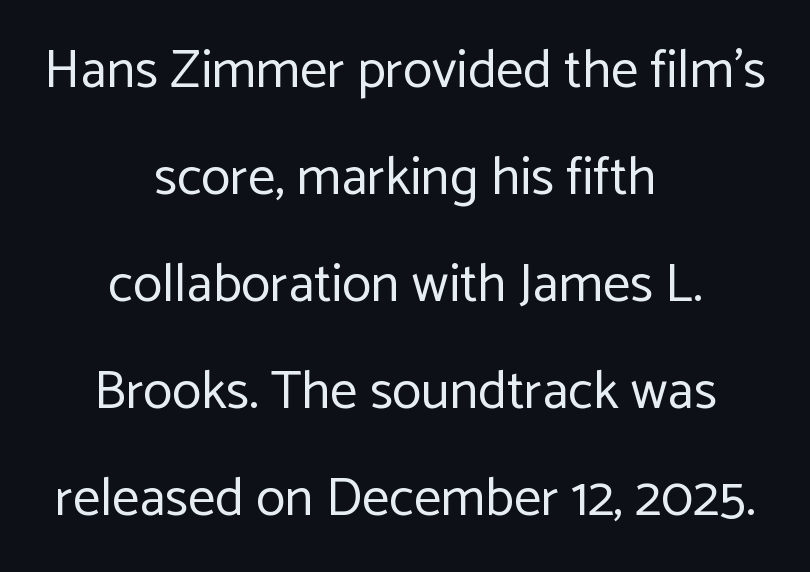
{"serif": "no", "italic": "no", "bold": "no", "weight": "regular", "width": "normal", "stroke_contrast": "low", "x_height": "medium", "monospaced": "no", "underline": "no", "align": "center", "line_spacing": "loose", "line_spacing_ratio": 1.98, "letter_spacing": "normal", "letter_spacing_em": 0.0, "glyph_px": 54}
